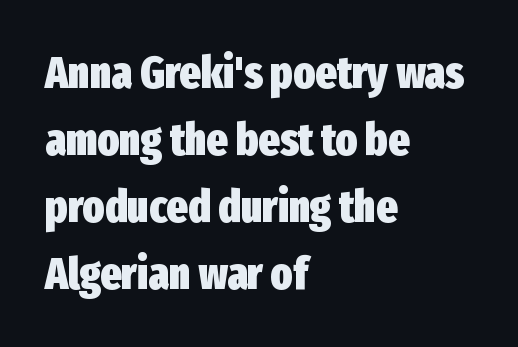
Descenders are the only things crossing below the line. You'd pick this weight for a headline — it's a proper bold. The face used here is proportionally spaced, like ordinary book or web type. Posture: straight, roman, zero tilt. Horizontal bands of white between lines are of average thickness.
